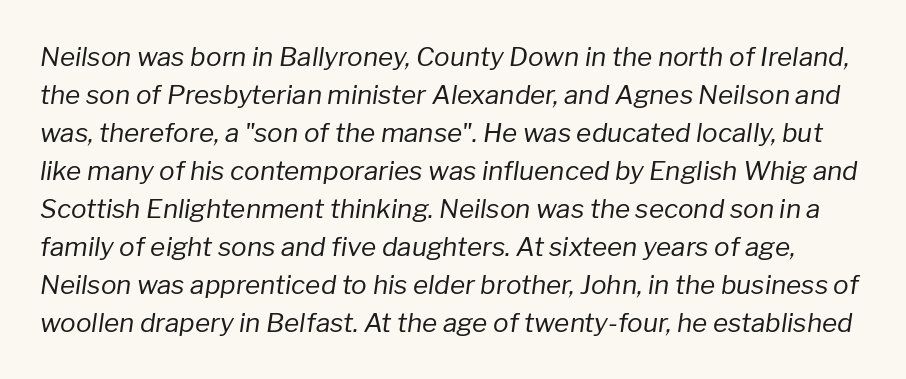
The image shows 26 px text type, italic (leaning right); set normal line spacing (1.46x), normal letter spacing, not underlined.
